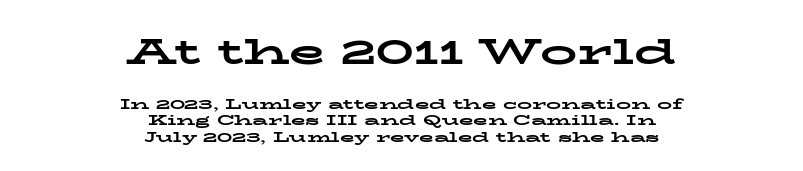
{"serif": "yes", "italic": "no", "bold": "yes", "weight": "bold", "width": "wide", "stroke_contrast": "low", "x_height": "medium", "monospaced": "no", "underline": "no", "align": "center", "line_spacing": "tight", "line_spacing_ratio": 1.09, "letter_spacing": "normal", "letter_spacing_em": 0.0, "larger_block": "first", "size_ratio": 2.47, "glyph_px": 37}
